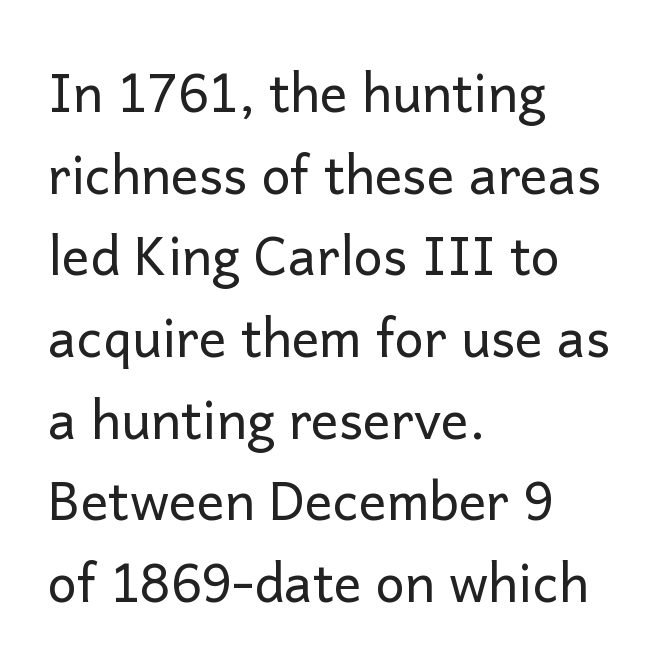
{"serif": "no", "italic": "no", "bold": "no", "weight": "regular", "width": "normal", "stroke_contrast": "low", "x_height": "medium", "monospaced": "no", "underline": "no", "align": "left", "line_spacing": "normal", "line_spacing_ratio": 1.57, "letter_spacing": "normal", "letter_spacing_em": 0.0, "glyph_px": 52}
